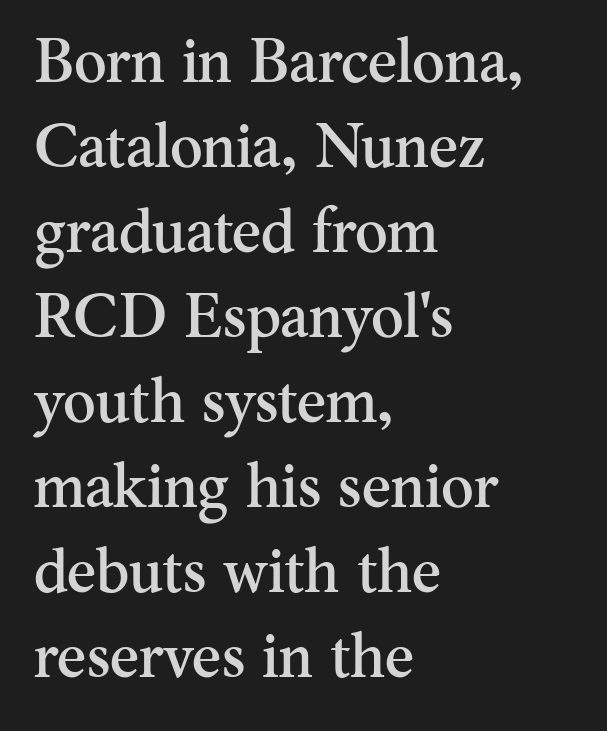
The image shows 62 px serif type, upright; set left-aligned, normal line spacing (1.37x), normal letter spacing, not underlined; medium stroke contrast and a small x-height.
